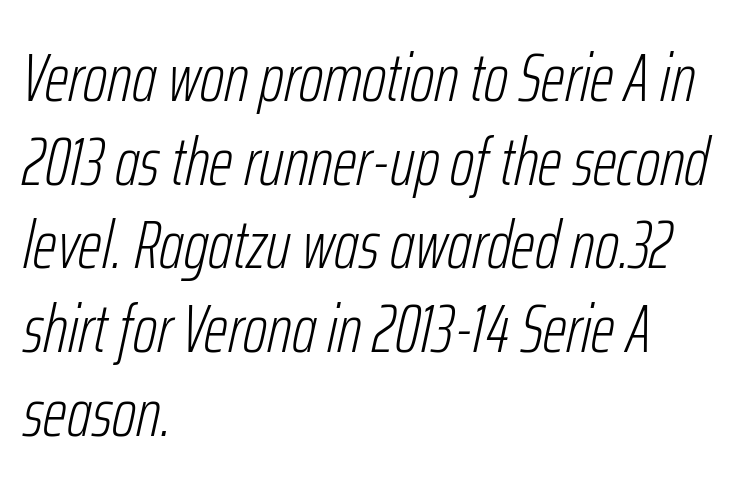
The passage is arranged the way most books set body copy — flush left. Characters are canted at an angle relative to the baseline's perpendicular. The space directly below the letters is spotless. These lines keep a tight, regular rhythm from letter to letter. Do the characters align in a grid? No, the font is proportional. Think standard paragraph weight, or any step lighter than that.
